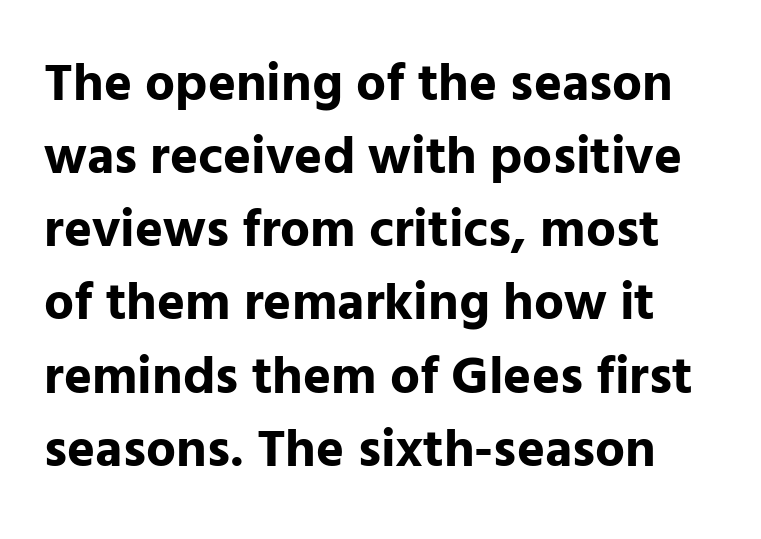
Descender tails drop into unmarked territory. The letters advance in unequal steps, a hallmark of proportional type. The face used here has the dense, thick strokes of a bold. The type family on display is of the sans-serif kind. Italic? Not at all — the glyphs are vertical.
